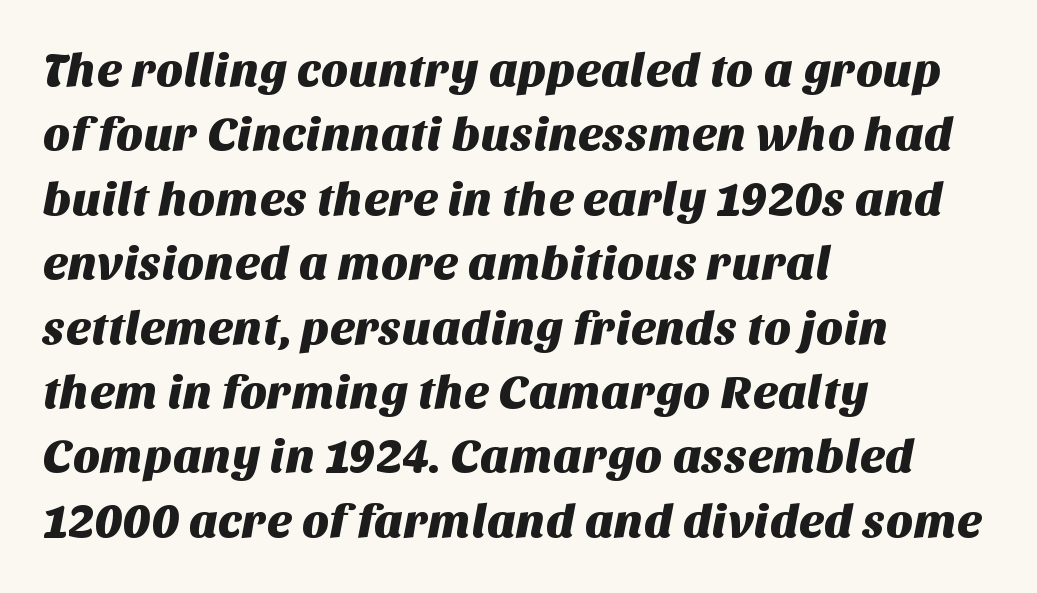
Q: Is the typeface a serif or a sans-serif typeface? A: Sans-serif.
Q: Is the text underlined? A: No.
Q: How is the paragraph aligned? A: Left-aligned.
Q: Is the spacing between letters normal or unusually wide? A: Normal.
Q: Is the spacing between lines tight, normal or loose? A: Normal.
Q: Width (condensed, normal, or wide)? A: Normal.
Q: Stroke contrast? A: Medium.
Q: x-height? A: Large.
Q: Monospaced? A: No.
